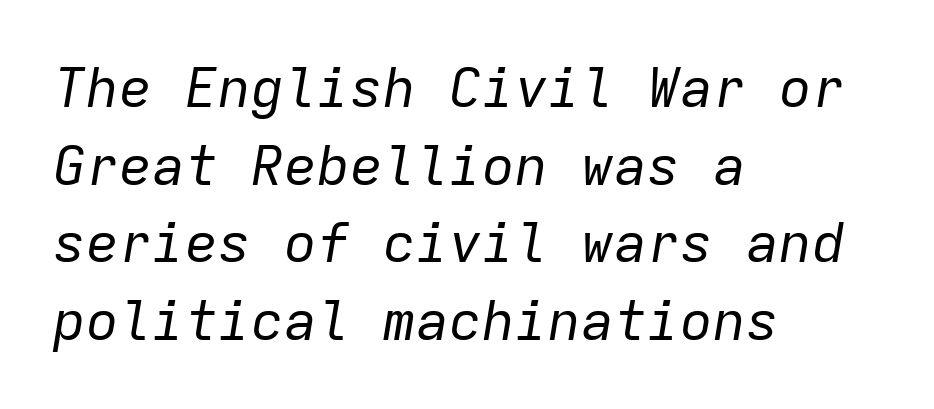
Q: Is the text bold? A: No.
Q: Is the text italic (slanted)? A: Yes, it leans right by about 9 degrees.
Q: Is the text underlined? A: No.
Q: How is the paragraph aligned? A: Left-aligned.
Q: Is the spacing between letters normal or unusually wide? A: Normal.
Q: Is the spacing between lines tight, normal or loose? A: Normal.
Q: Width (condensed, normal, or wide)? A: Normal.
Q: Stroke contrast? A: Low.
Q: x-height? A: Medium.
Q: Monospaced? A: Yes.
